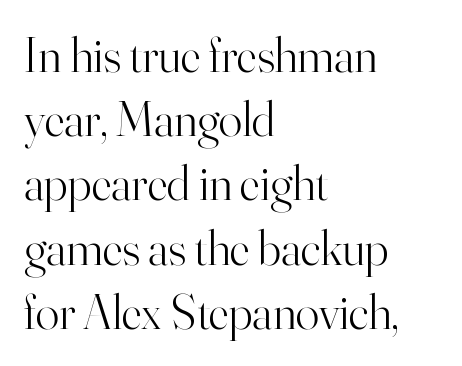
{"serif": "yes", "italic": "no", "bold": "no", "weight": "light", "width": "normal", "stroke_contrast": "high", "x_height": "small", "monospaced": "no", "underline": "no", "align": "left", "line_spacing": "normal", "line_spacing_ratio": 1.31, "letter_spacing": "normal", "letter_spacing_em": 0.0, "glyph_px": 49}
